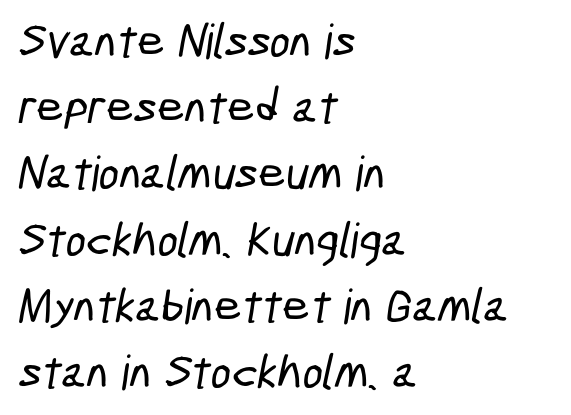
The image shows 48 px condensed sans-serif type; set left-aligned, normal line spacing (1.38x), normal letter spacing, not underlined; low stroke contrast and a medium x-height.
